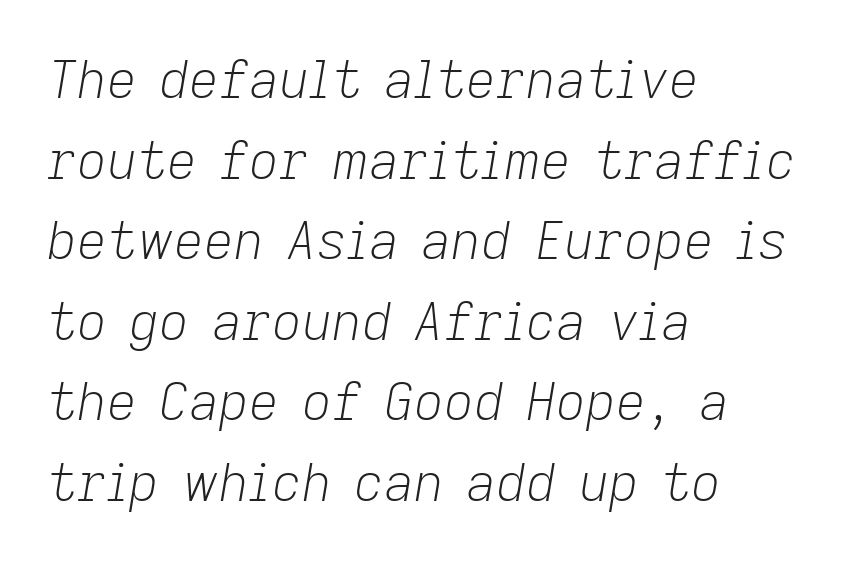
Nobody drew a line under any word here. If you measured baseline to baseline, you'd find a middling distance. A classic flush-left, rag-right setting is used for this passage. Posture: slanted.
